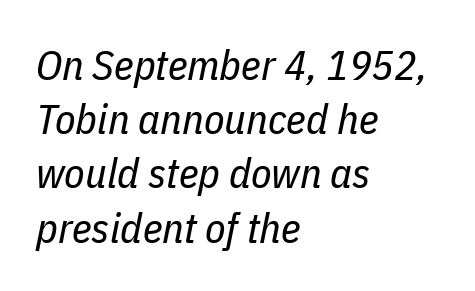
{"italic": "yes", "lean": "right", "slant_degrees": 11, "bold": "no", "weight": "regular", "width": "condensed", "stroke_contrast": "low", "x_height": "medium", "monospaced": "no", "underline": "no", "align": "left", "line_spacing": "normal", "line_spacing_ratio": 1.29, "letter_spacing": "normal", "letter_spacing_em": 0.0, "glyph_px": 42}
